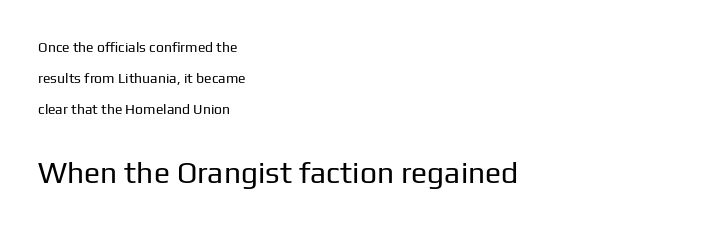
Descender tails drop into unmarked territory. You could not count columns in this text — the font is proportionally spaced. These lines are composed in type without serifs. This sample uses plain, unmodified letter spacing.
